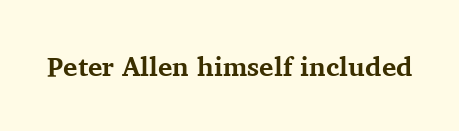
{"italic": "no", "bold": "yes", "underline": "no", "letter_spacing": "normal", "letter_spacing_em": 0.0, "glyph_px": 27}
